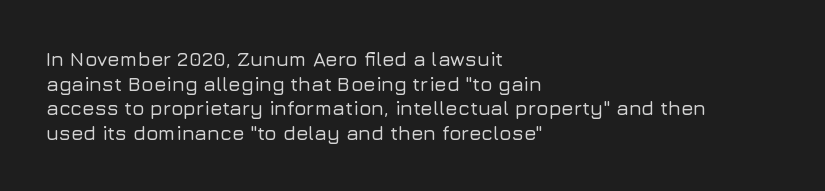
The image shows 20 px text type, upright; set left-aligned, line spacing 1.23x, normal letter spacing, not underlined.
